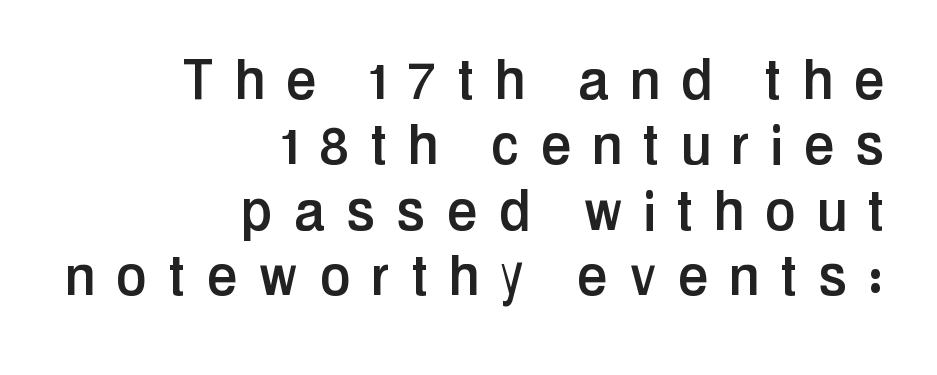
{"serif": "no", "italic": "no", "width": "condensed", "stroke_contrast": "low", "x_height": "medium", "monospaced": "no", "underline": "no", "align": "right", "line_spacing": "tight", "line_spacing_ratio": 0.96, "letter_spacing": "wide", "letter_spacing_em": 0.34, "glyph_px": 68}
